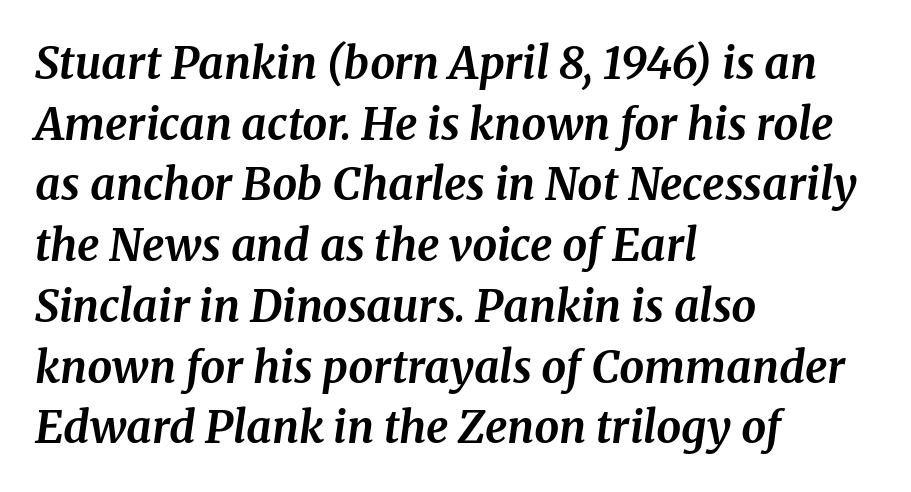
The letters are bold, with thick, heavy strokes. This sample is left-justified, so line endings fall wherever the words run out. Quick note: underline off. Does the leading feel generous? No, just average. Each letter keeps its own natural width here, so spacing adapts to shape.
